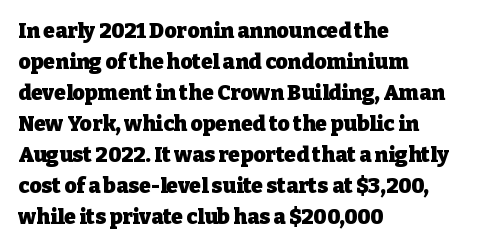
Q: Is the text bold? A: Yes.
Q: Is the text italic (slanted)? A: No, it is upright.
Q: Is the text underlined? A: No.
Q: How is the paragraph aligned? A: Left-aligned.
Q: Is the spacing between letters normal or unusually wide? A: Normal.
Q: Is the spacing between lines tight, normal or loose? A: Normal.
